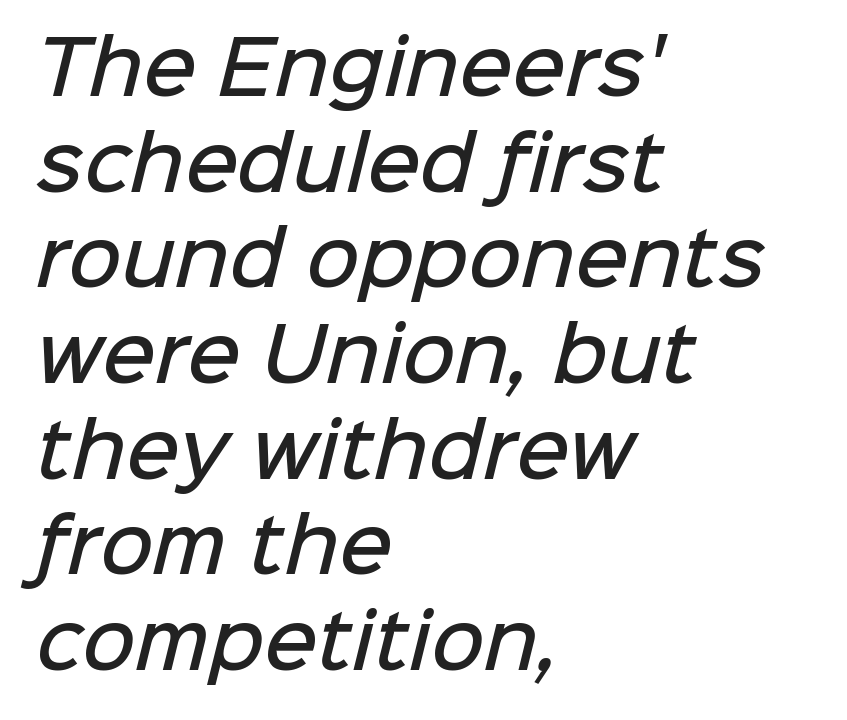
Q: Is the text bold? A: Semi-bold.
Q: Is the typeface a serif or a sans-serif typeface? A: Sans-serif.
Q: Is the text underlined? A: No.
Q: How is the paragraph aligned? A: Left-aligned.
Q: Is the spacing between letters normal or unusually wide? A: Normal.
Q: Is the spacing between lines tight, normal or loose? A: Normal.
Q: Width (condensed, normal, or wide)? A: Normal.
Q: Stroke contrast? A: Low.
Q: x-height? A: Medium.
Q: Monospaced? A: No.
